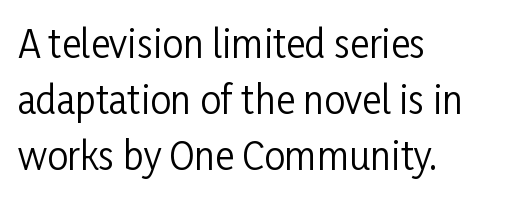
{"serif": "no", "italic": "no", "bold": "no", "weight": "regular", "width": "condensed", "stroke_contrast": "low", "x_height": "medium", "monospaced": "no", "underline": "no", "align": "left", "line_spacing": "normal", "line_spacing_ratio": 1.52, "letter_spacing": "normal", "letter_spacing_em": 0.0, "glyph_px": 37}
